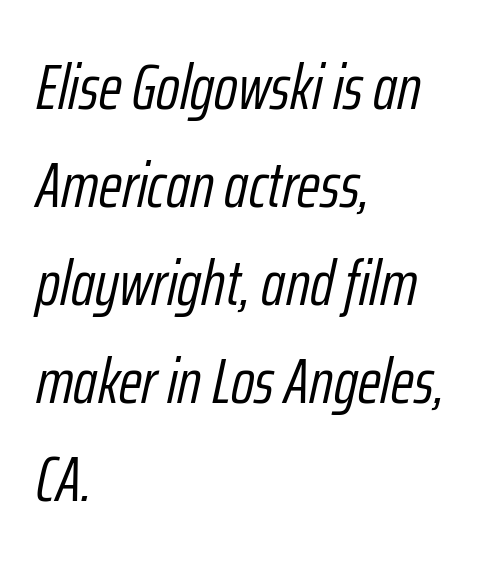
The lines sit at an ordinary, default distance from one another. The typesetter chose a ragged-right arrangement here. Looks like regular typesetting: each glyph gets only the width it needs. Rule under the text: the space is simply empty. When letters slant like this, we call the style italic.
